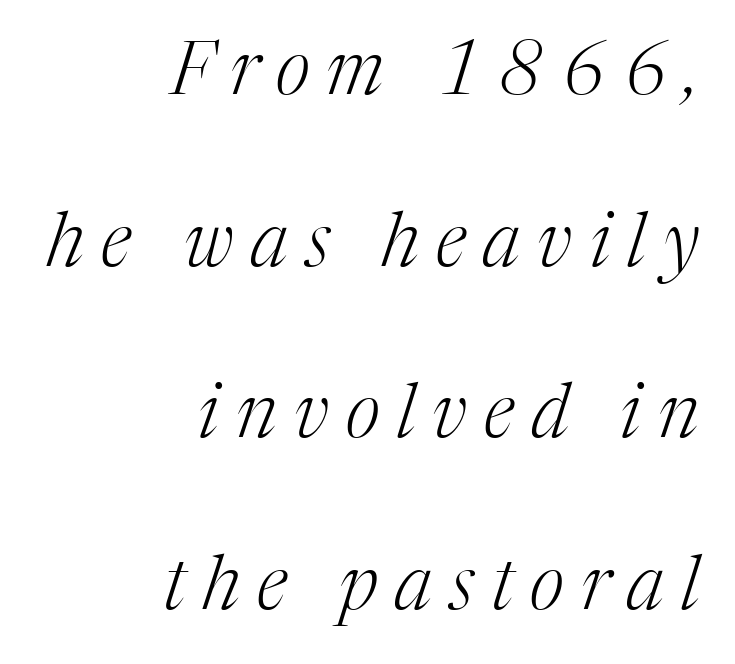
The passage shown leans; its letterforms are oblique. Letters have the restrained weight of plain body copy at most. Honestly, the rows look like they've been pulled way apart. The setting favours the right margin, as signatures and pull-quotes sometimes do. Here the designer chose a conventional face with non-uniform glyph widths. You could only call the tracking loose — the letters float apart.
